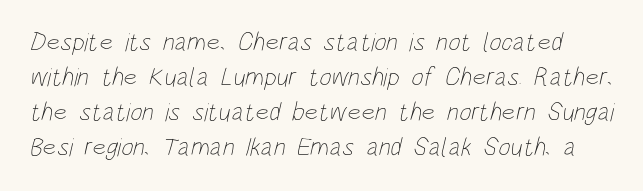
The image shows 26 px text type; set normal line spacing (1.35x), normal letter spacing, not underlined.
